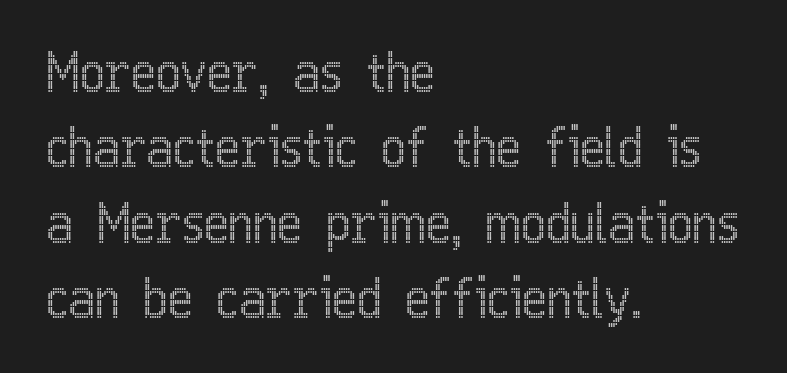
Q: Is the text italic (slanted)? A: No, it is upright.
Q: Is the text underlined? A: No.
Q: How is the paragraph aligned? A: Left-aligned.
Q: Is the spacing between letters normal or unusually wide? A: Normal.
Q: Is the spacing between lines tight, normal or loose? A: Normal.
Q: Width (condensed, normal, or wide)? A: Condensed.
Q: x-height? A: Medium.
Q: Monospaced? A: No.
